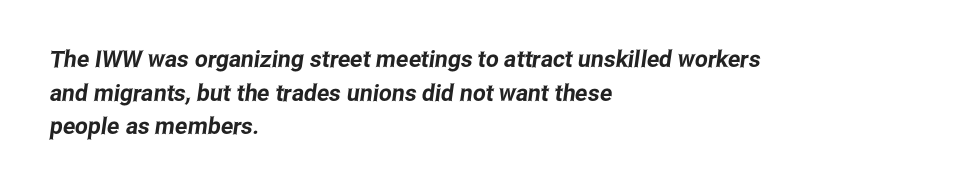
Look at the tracking — it's just the regular setting, nothing added. Any mark beneath the type? The region is blank. Does the copy run flush right? No — it runs flush left. One glance says typical: line gaps are just what's usual.
